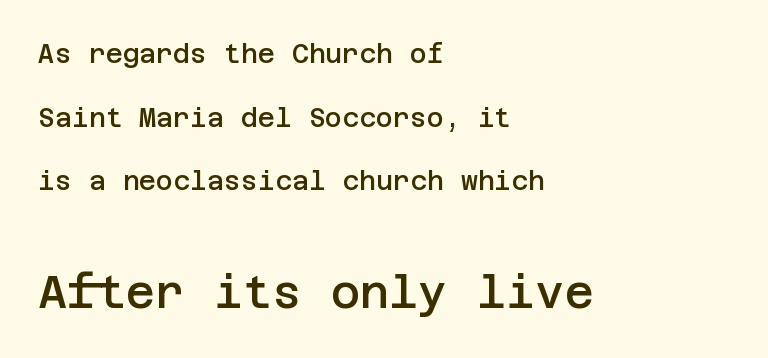
The image shows 45 px semibold sans-serif type, upright; set left-aligned, loose line spacing (2.45x), normal letter spacing, not underlined; the second (bottom) block is 1.73x larger; low stroke contrast and a large x-height.
